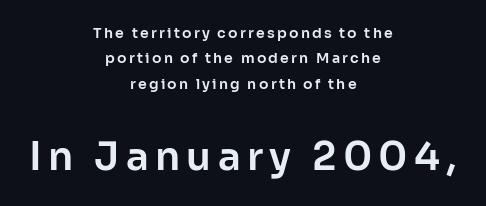
{"serif": "no", "italic": "no", "width": "normal", "stroke_contrast": "low", "x_height": "medium", "monospaced": "no", "underline": "no", "align": "center", "line_spacing_ratio": 1.82, "larger_block": "second", "size_ratio": 2.79, "glyph_px": 39}
